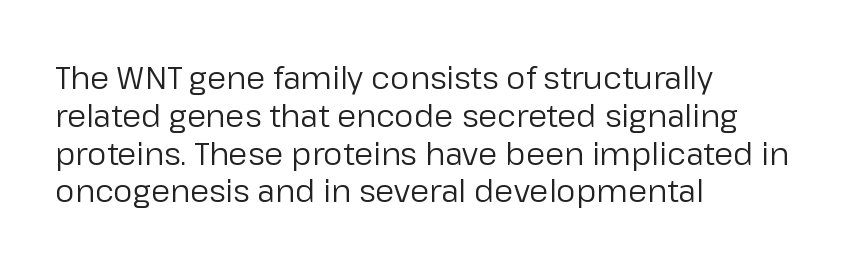
The image shows 31 px regular-weight sans-serif type, upright; set left-aligned, line spacing 1.22x, normal letter spacing, not underlined; low stroke contrast and a medium x-height.
